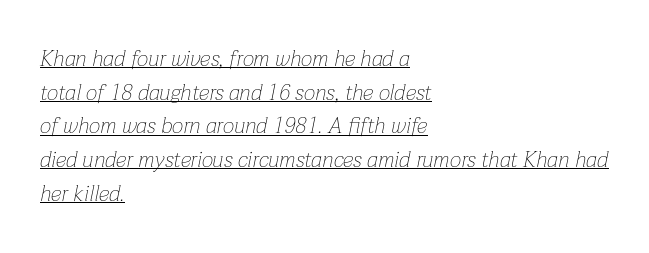
Q: Is the text bold? A: No.
Q: Is the text italic (slanted)? A: Yes, it leans right by about 12 degrees.
Q: Is the text underlined? A: Yes.
Q: How is the paragraph aligned? A: Left-aligned.
Q: Is the spacing between letters normal or unusually wide? A: Normal.
Q: Is the spacing between lines tight, normal or loose? A: Normal.
